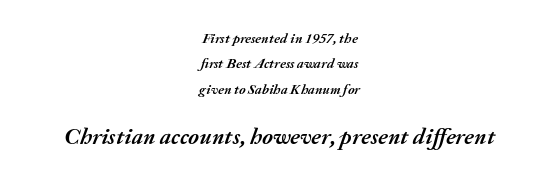
The type is set solid horizontally, with unmodified tracking. Rule under the text: the space is simply empty. Which chunk is bigger? The second one — the bottom block dwarfs the top. The characters look thick and weighty, a clear bold. The setting favours the middle, as headings and verse often do. The typography opts for an oblique posture over an upright one.
